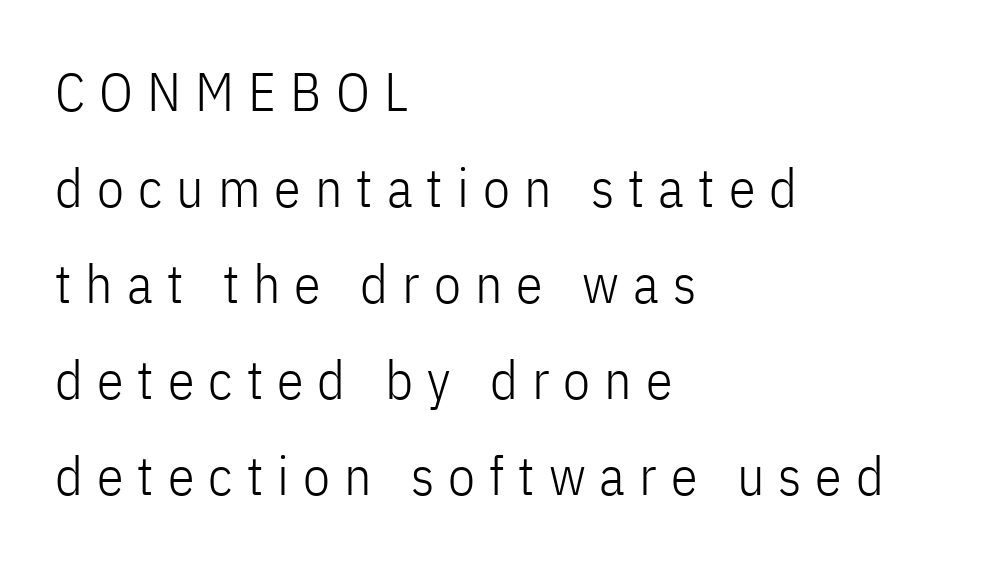
{"serif": "no", "italic": "no", "bold": "no", "weight": "light", "width": "condensed", "stroke_contrast": "low", "x_height": "medium", "monospaced": "no", "underline": "no", "align": "left", "line_spacing_ratio": 1.78, "letter_spacing": "wide", "letter_spacing_em": 0.26, "glyph_px": 54}
